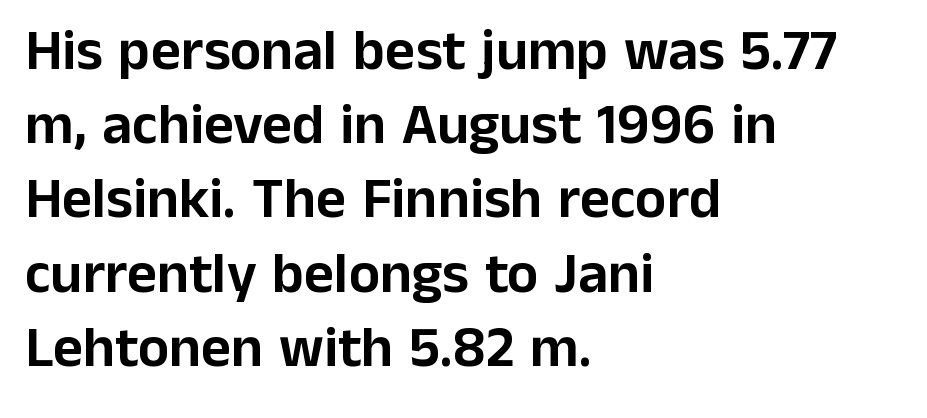
Q: Is the text italic (slanted)? A: No, it is upright.
Q: Is the typeface a serif or a sans-serif typeface? A: Sans-serif.
Q: Is the text underlined? A: No.
Q: How is the paragraph aligned? A: Left-aligned.
Q: Is the spacing between letters normal or unusually wide? A: Normal.
Q: Is the spacing between lines tight, normal or loose? A: Normal.
Q: Width (condensed, normal, or wide)? A: Normal.
Q: Stroke contrast? A: Low.
Q: x-height? A: Medium.
Q: Monospaced? A: No.
